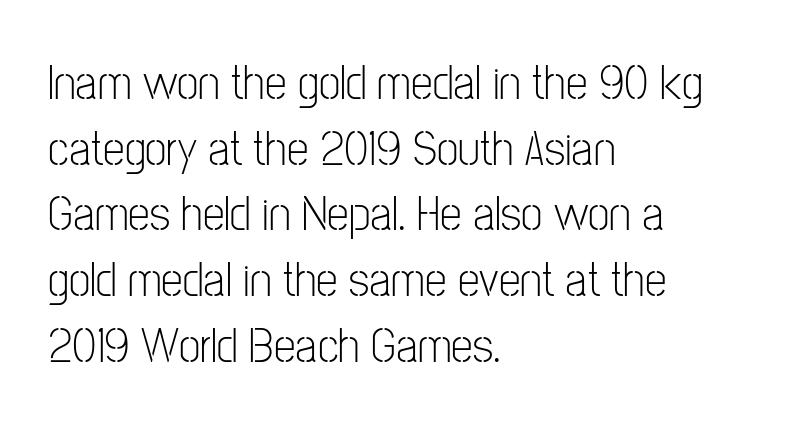
{"serif": "no", "italic": "no", "bold": "no", "weight": "light", "width": "condensed", "stroke_contrast": "low", "x_height": "medium", "monospaced": "no", "underline": "no", "align": "left", "line_spacing": "normal", "line_spacing_ratio": 1.34, "letter_spacing": "normal", "letter_spacing_em": 0.0, "glyph_px": 49}
